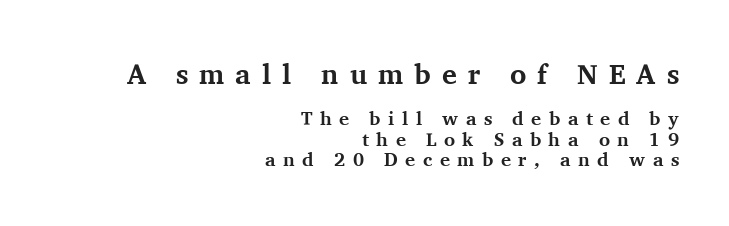
Does the type have serifs? Yes, each stem ends in a small foot. Vertically, the passage feels compressed, each row crowding the next. Notice how thick the strokes are: this is what a full bold looks like. The setting favours the right margin, as signatures and pull-quotes sometimes do. Here the glyphs are tracked loosely, breaking word shapes into spaced letters.
